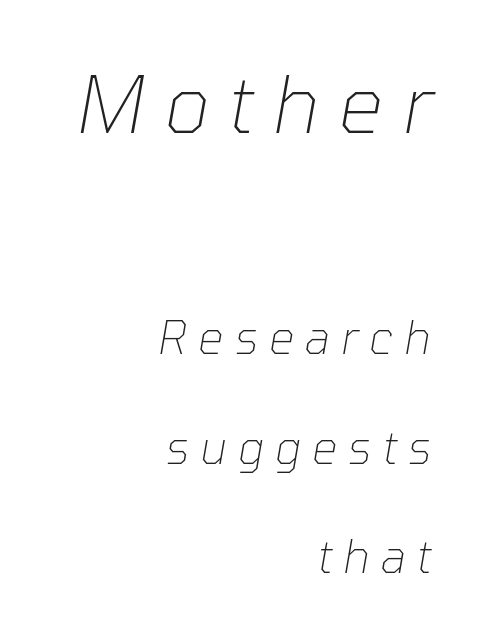
{"italic": "yes", "lean": "right", "slant_degrees": 10, "bold": "no", "weight": "thin", "width": "normal", "stroke_contrast": "low", "x_height": "medium", "monospaced": "no", "underline": "no", "align": "right", "line_spacing": "loose", "line_spacing_ratio": 2.43, "letter_spacing": "wide", "letter_spacing_em": 0.24, "larger_block": "first", "size_ratio": 1.76, "glyph_px": 79}
